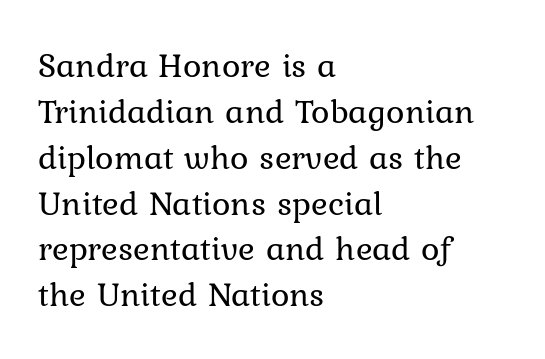
Spacing between characters is what you'd get straight out of the box. A typesetter would call this proportional, since set widths differ per character. A typesetter would mark this as roman, not italic. The rendering uses a moderate line-height, typical for paragraphs. Weight class: somewhere from thin through regular.
